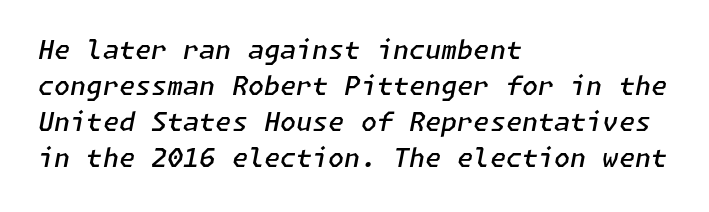
A student would call this left alignment; a typographer would say flush left, rag right. Rendered with sloped, italic letterforms. Just letters on the line, the space beneath them empty. Summary of weight: moderately heavy, a semibold. The rendering keeps characters at their native spacing. Vertically, the passage feels balanced, rows spaced as you'd expect.
